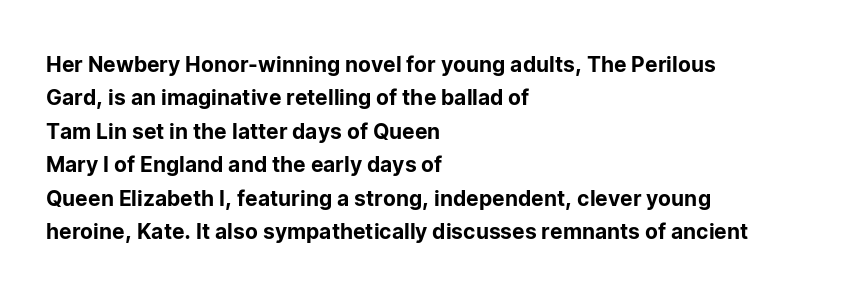
{"italic": "no", "underline": "no", "align": "left", "line_spacing": "normal", "line_spacing_ratio": 1.59, "letter_spacing": "normal", "letter_spacing_em": 0.0, "glyph_px": 21}
